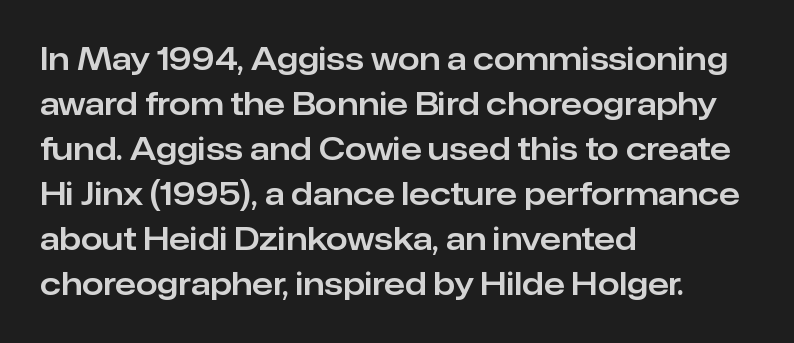
The image shows 31 px sans-serif type, upright; set left-aligned, normal line spacing (1.45x), normal letter spacing, not underlined; low stroke contrast and a medium x-height.
